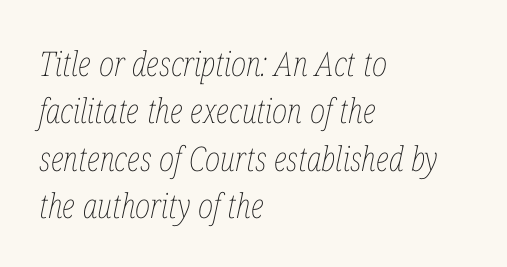
{"italic": "yes", "lean": "right", "slant_degrees": 12, "bold": "no", "weight": "thin", "width": "condensed", "stroke_contrast": "low", "x_height": "medium", "monospaced": "no", "underline": "no", "align": "left", "line_spacing": "normal", "line_spacing_ratio": 1.39, "letter_spacing": "normal", "letter_spacing_em": 0.0, "glyph_px": 34}
